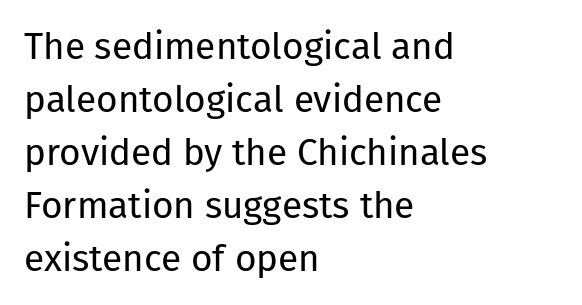
The image shows 37 px regular-weight sans-serif type, upright; set left-aligned, normal line spacing (1.43x), normal letter spacing, not underlined; low stroke contrast and a medium x-height.
